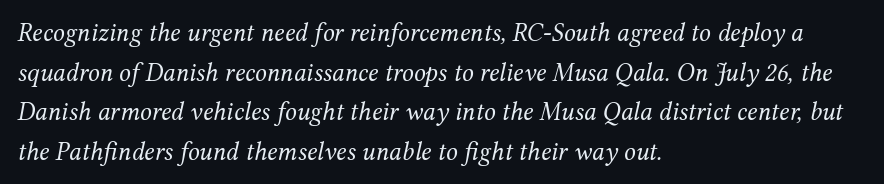
{"italic": "yes", "lean": "right", "slant_degrees": 12, "bold": "no", "underline": "no", "align": "left", "line_spacing": "normal", "line_spacing_ratio": 1.52, "letter_spacing": "normal", "letter_spacing_em": 0.0, "glyph_px": 26}
